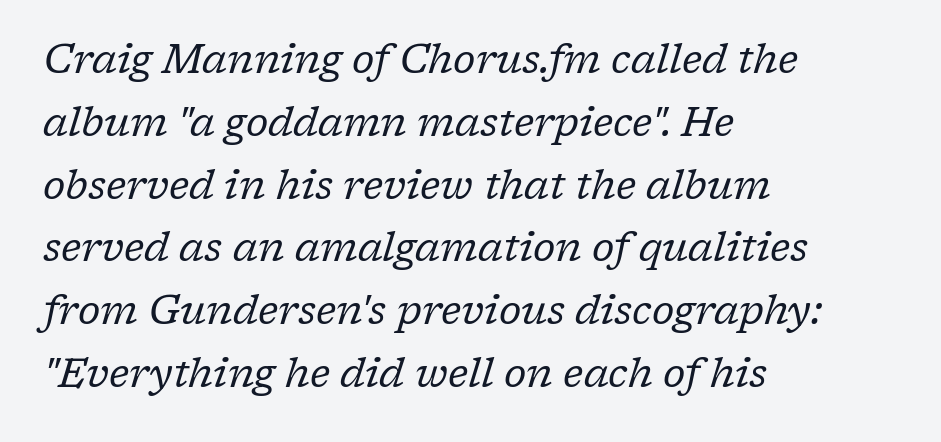
Q: Is the text bold? A: No.
Q: Is the text italic (slanted)? A: Yes, it leans right by about 17 degrees.
Q: Is the typeface a serif or a sans-serif typeface? A: Serif.
Q: Is the text underlined? A: No.
Q: How is the paragraph aligned? A: Left-aligned.
Q: Is the spacing between letters normal or unusually wide? A: Normal.
Q: Is the spacing between lines tight, normal or loose? A: Normal.
Q: Width (condensed, normal, or wide)? A: Normal.
Q: Stroke contrast? A: Low.
Q: x-height? A: Medium.
Q: Monospaced? A: No.
